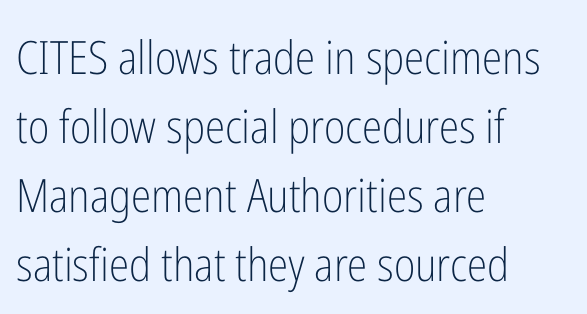
Q: Is the text bold? A: No.
Q: Is the text italic (slanted)? A: No, it is upright.
Q: Is the typeface a serif or a sans-serif typeface? A: Sans-serif.
Q: Is the text underlined? A: No.
Q: How is the paragraph aligned? A: Left-aligned.
Q: Is the spacing between letters normal or unusually wide? A: Normal.
Q: Is the spacing between lines tight, normal or loose? A: Normal.
Q: Width (condensed, normal, or wide)? A: Condensed.
Q: Stroke contrast? A: Low.
Q: x-height? A: Medium.
Q: Monospaced? A: No.
